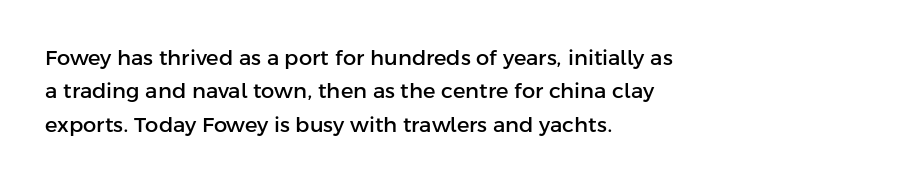
{"italic": "no", "underline": "no", "align": "left", "line_spacing": "normal", "line_spacing_ratio": 1.59, "letter_spacing": "normal", "letter_spacing_em": 0.0, "glyph_px": 21}
